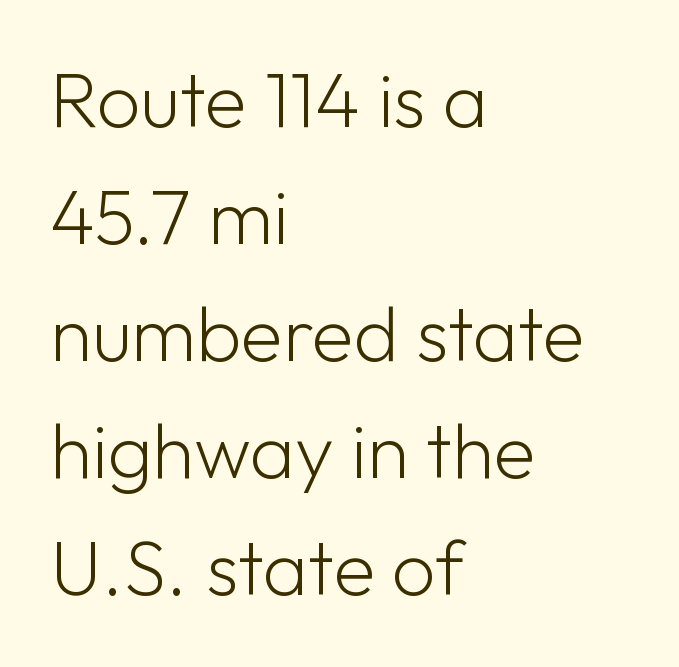
Is there any slant? The stems are plumb. Weight class: somewhere from thin through regular. These lines are rendered in a variable-pitch font. The tracking reads as untouched default to a designer's eye. The paragraph has a hard left edge and a soft right edge.
